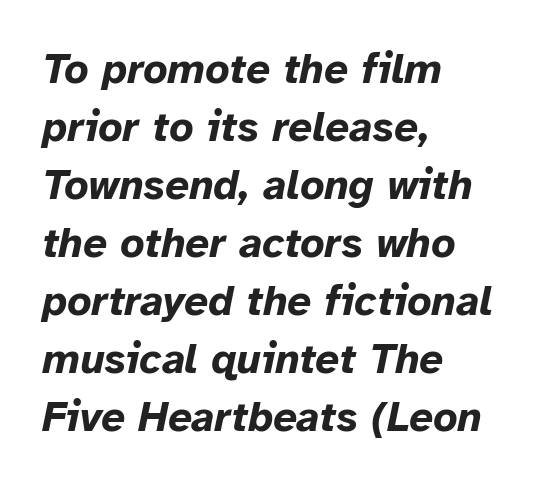
Q: Is the text bold? A: Yes.
Q: Is the text italic (slanted)? A: Yes, it leans right by about 12 degrees.
Q: Is the text underlined? A: No.
Q: How is the paragraph aligned? A: Left-aligned.
Q: Is the spacing between letters normal or unusually wide? A: Normal.
Q: Is the spacing between lines tight, normal or loose? A: Normal.
Q: Width (condensed, normal, or wide)? A: Normal.
Q: Stroke contrast? A: Low.
Q: x-height? A: Medium.
Q: Monospaced? A: No.
